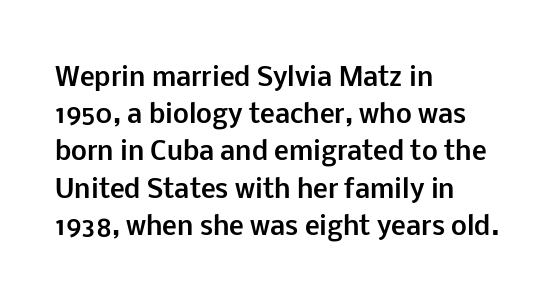
The image shows 25 px bold type, upright; set left-aligned, normal line spacing (1.49x), normal letter spacing, not underlined.
